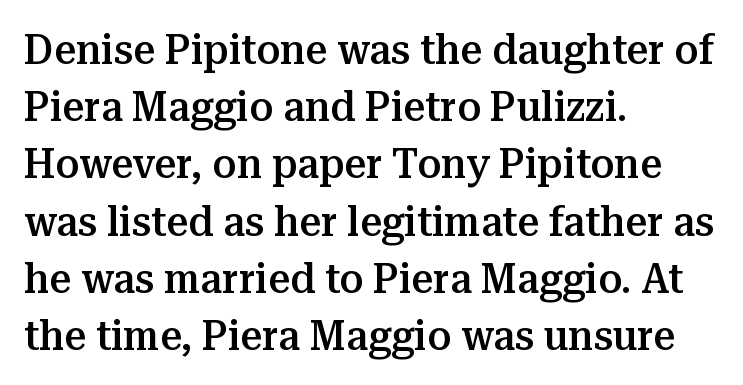
Q: Is the text bold? A: Semi-bold.
Q: Is the text italic (slanted)? A: No, it is upright.
Q: Is the typeface a serif or a sans-serif typeface? A: Serif.
Q: Is the text underlined? A: No.
Q: How is the paragraph aligned? A: Left-aligned.
Q: Is the spacing between letters normal or unusually wide? A: Normal.
Q: Is the spacing between lines tight, normal or loose? A: Normal.
Q: Width (condensed, normal, or wide)? A: Normal.
Q: Stroke contrast? A: Medium.
Q: x-height? A: Medium.
Q: Monospaced? A: No.
